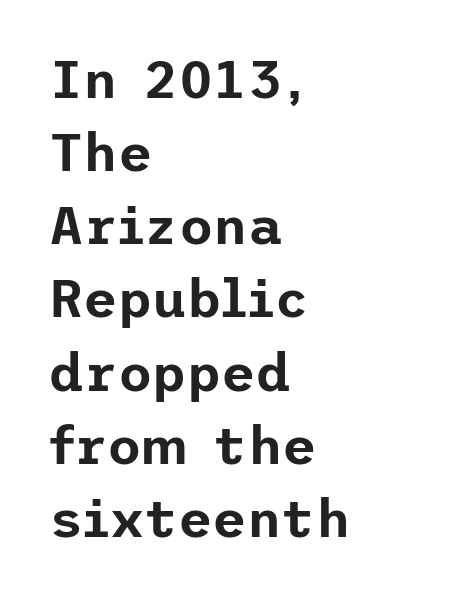
The image shows 53 px sans-serif type, upright; set left-aligned, normal line spacing (1.38x), normal letter spacing, not underlined; low stroke contrast and a medium x-height.
